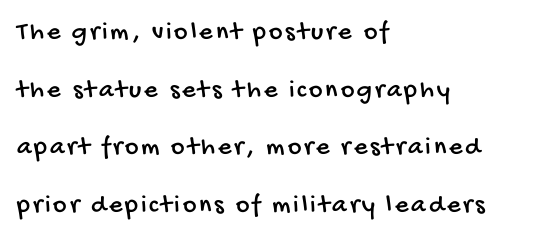
Q: Is the text underlined? A: No.
Q: How is the paragraph aligned? A: Left-aligned.
Q: Is the spacing between lines tight, normal or loose? A: Loose.
